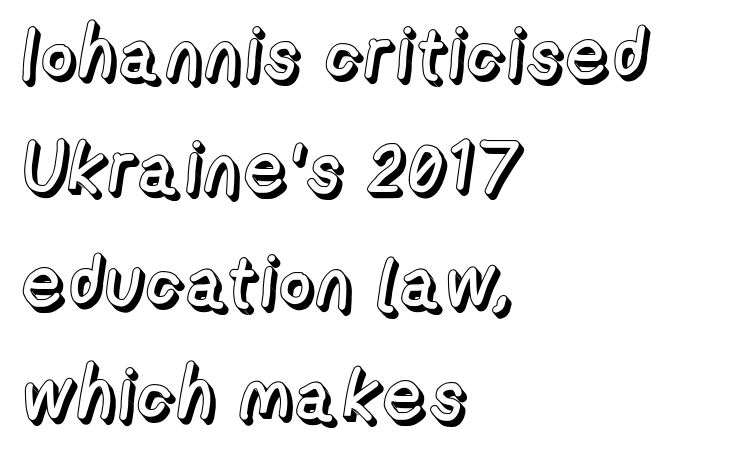
{"width": "normal", "x_height": "medium", "monospaced": "no", "underline": "no", "align": "left", "line_spacing": "normal", "line_spacing_ratio": 1.58, "letter_spacing": "normal", "letter_spacing_em": 0.0, "glyph_px": 72}
